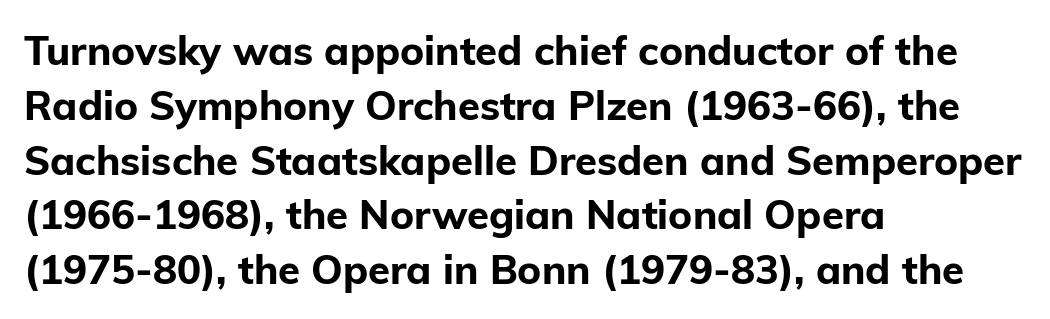
Q: Is the text bold? A: Yes.
Q: Is the text italic (slanted)? A: No, it is upright.
Q: Is the typeface a serif or a sans-serif typeface? A: Sans-serif.
Q: Is the text underlined? A: No.
Q: How is the paragraph aligned? A: Left-aligned.
Q: Is the spacing between letters normal or unusually wide? A: Normal.
Q: Is the spacing between lines tight, normal or loose? A: Normal.
Q: Width (condensed, normal, or wide)? A: Normal.
Q: Stroke contrast? A: Low.
Q: x-height? A: Medium.
Q: Monospaced? A: No.
